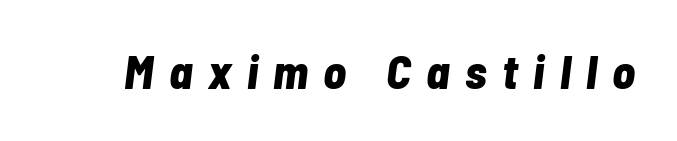
Q: Is the text bold? A: Yes.
Q: Is the text italic (slanted)? A: Yes, it leans right by about 7 degrees.
Q: Is the text underlined? A: No.
Q: Is the spacing between letters normal or unusually wide? A: Unusually wide.
Q: Width (condensed, normal, or wide)? A: Condensed.
Q: Stroke contrast? A: Low.
Q: x-height? A: Medium.
Q: Monospaced? A: No.
